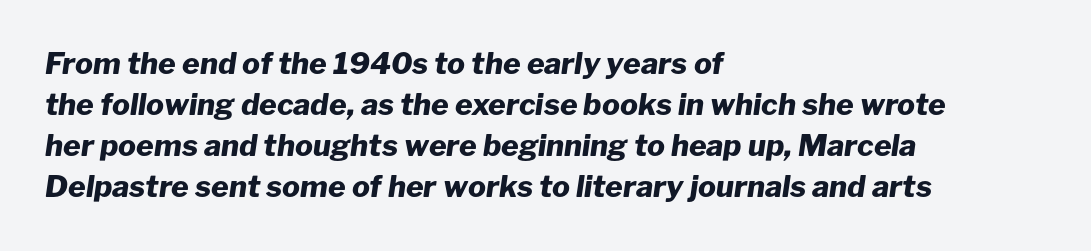
The image shows 30 px heavy type, italic (leaning right); set left-aligned, normal line spacing (1.37x), normal letter spacing, not underlined; low stroke contrast and a medium x-height.
